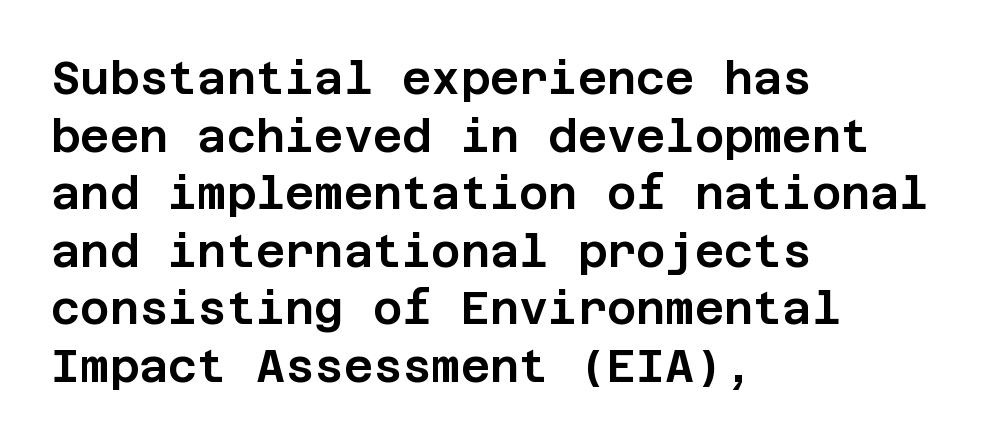
{"serif": "no", "italic": "no", "width": "normal", "stroke_contrast": "low", "x_height": "large", "underline": "no", "align": "left", "line_spacing": "normal", "line_spacing_ratio": 1.28, "letter_spacing": "normal", "letter_spacing_em": 0.0, "glyph_px": 45}
